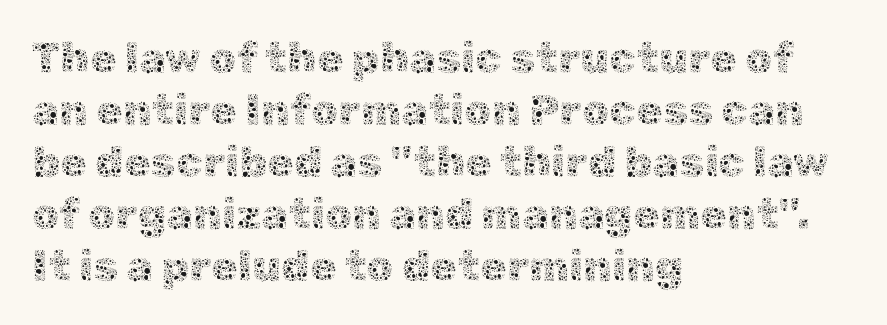
Q: Is the text bold? A: No.
Q: Is the text italic (slanted)? A: No, it is upright.
Q: Is the text underlined? A: No.
Q: How is the paragraph aligned? A: Left-aligned.
Q: Is the spacing between letters normal or unusually wide? A: Normal.
Q: Width (condensed, normal, or wide)? A: Normal.
Q: x-height? A: Medium.
Q: Monospaced? A: No.
